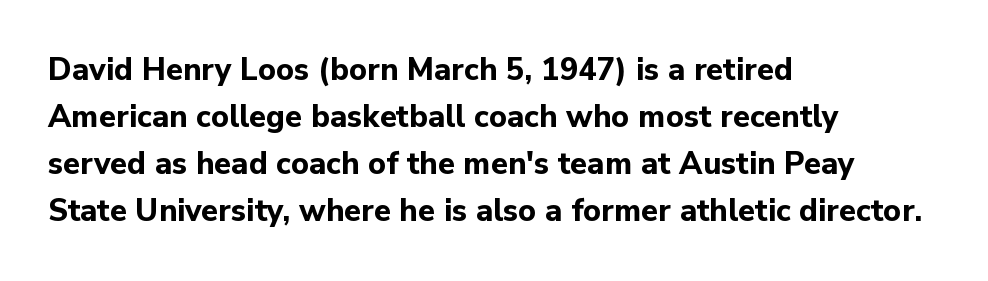
The face used here is proportionally spaced, like ordinary book or web type. Underlining? Definitely not there. The characters look thick and weighty, a clear bold. Characters follow at the spacing the type designer built in. Reading down the block, your eye returns to a fixed left position each line.
